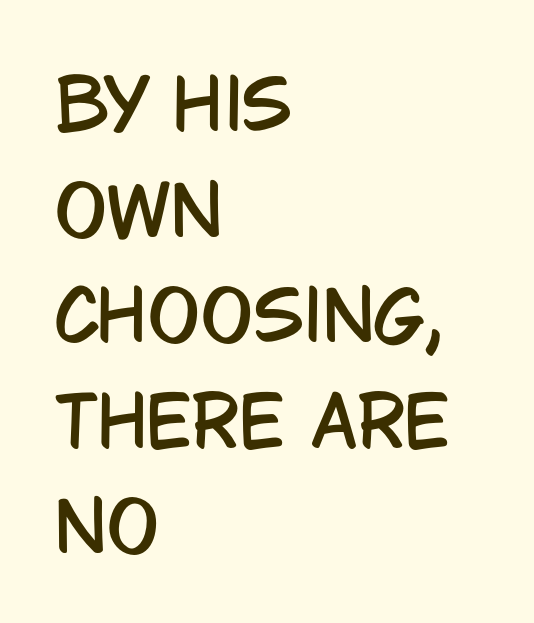
Teacher's note: observe the even left margin — that is flush-left alignment. The letters advance in unequal steps, a hallmark of proportional type. Descender tails drop into unmarked territory. The font family rendered here belongs to the sans-serif group. The axis of the letterforms is exactly vertical. Horizontal bands of white between lines are of average thickness.
